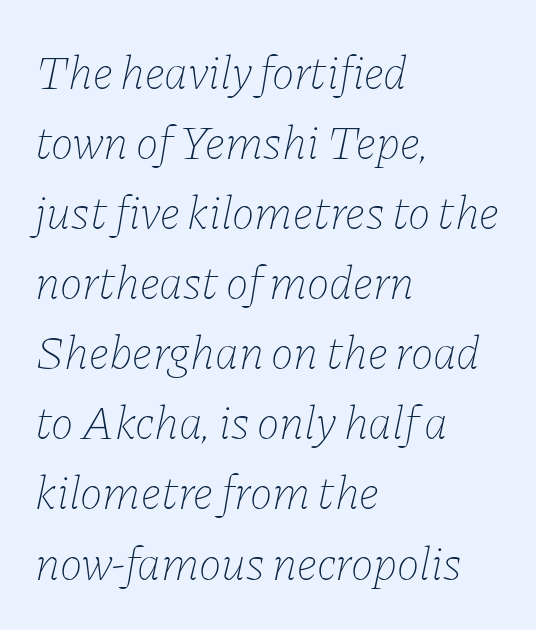
{"italic": "yes", "lean": "right", "slant_degrees": 11, "bold": "no", "weight": "thin", "width": "normal", "stroke_contrast": "low", "x_height": "medium", "monospaced": "no", "underline": "no", "align": "left", "line_spacing": "normal", "line_spacing_ratio": 1.46, "letter_spacing": "normal", "letter_spacing_em": 0.0, "glyph_px": 48}
